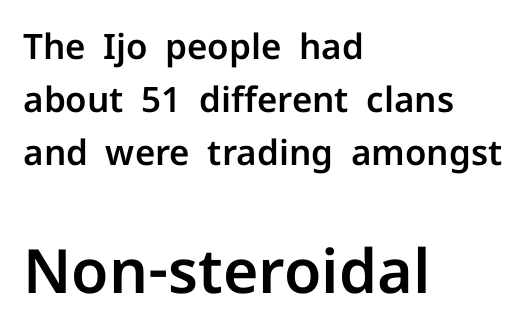
Line beginnings align vertically; line endings do not. Descenders hang freely into open space. The typography opts for an upright posture over an oblique one. The designer gave the closing block more size than the opening block. Do the characters align in a grid? No, the font is proportional.
